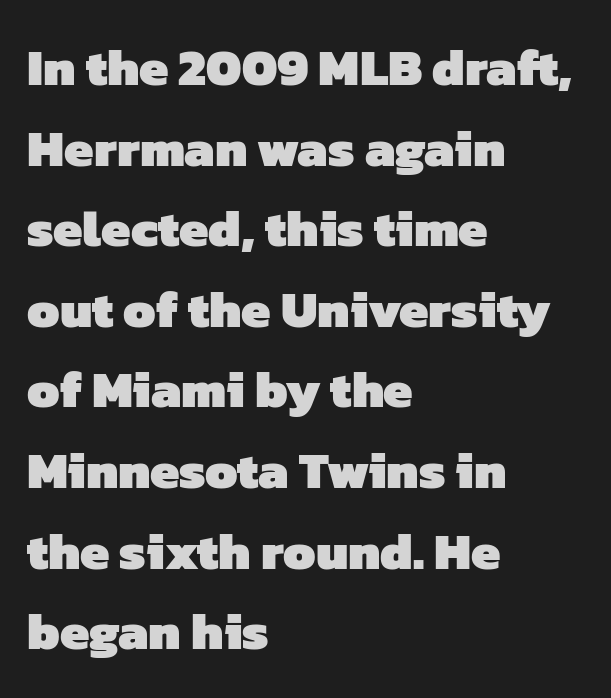
Leading matches the norm, producing a regular column. Look at the bottom of the vertical strokes: they stop flat, with no serifs. The passage shown is typed in a proportional face where columns would drift. A dark, heavy texture on the line: the type is bold.
